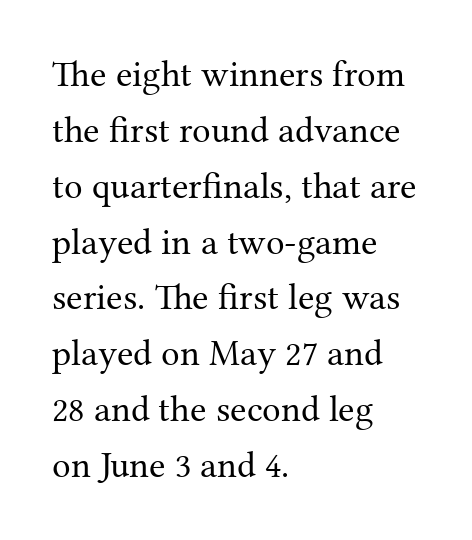
The face used here is proportionally spaced, like ordinary book or web type. Heft: none added — not bold. In terms of letterspacing, this is plain default setting. Check under the words: just untouched page. These lines sit exactly where default settings would place them. If you drew a ruler down the left edge, every line would touch it.
